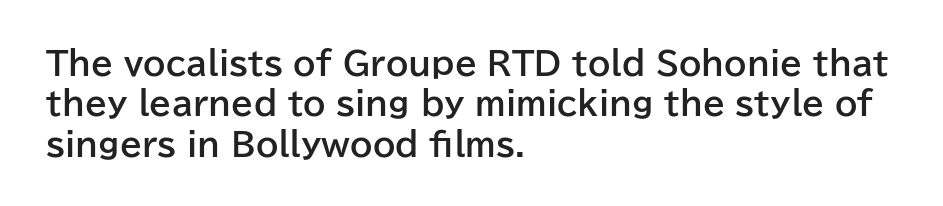
Q: Is the text bold? A: Yes.
Q: Is the text italic (slanted)? A: No, it is upright.
Q: Is the typeface a serif or a sans-serif typeface? A: Sans-serif.
Q: Is the text underlined? A: No.
Q: How is the paragraph aligned? A: Left-aligned.
Q: Is the spacing between letters normal or unusually wide? A: Normal.
Q: Is the spacing between lines tight, normal or loose? A: Normal.
Q: Width (condensed, normal, or wide)? A: Normal.
Q: Stroke contrast? A: Low.
Q: x-height? A: Medium.
Q: Monospaced? A: No.
